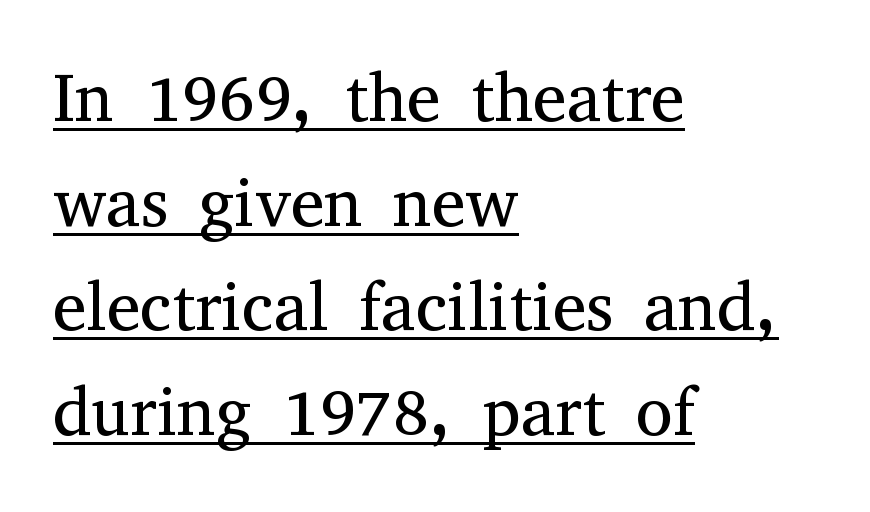
The image shows 68 px regular-weight serif type, upright; set left-aligned, normal line spacing (1.54x), normal letter spacing, underlined; medium stroke contrast and a medium x-height.
